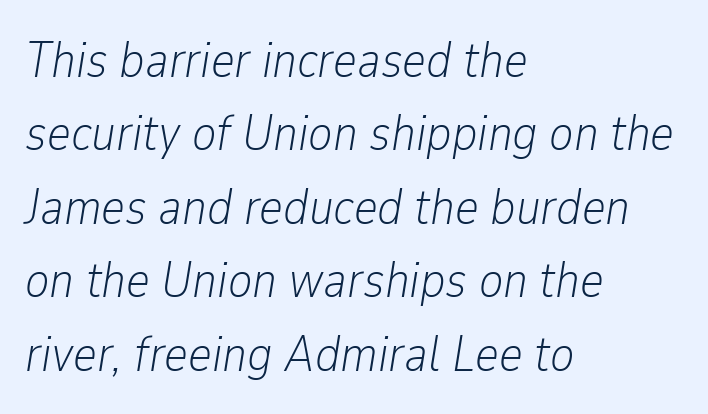
The rendering anchors every line to the left-hand side. Glance below the letters and you will spot only blank space. The passage shown is typed in a proportional face where columns would drift. The passage shown leans; its letterforms are oblique. Letters have the restrained weight of plain body copy at most.
